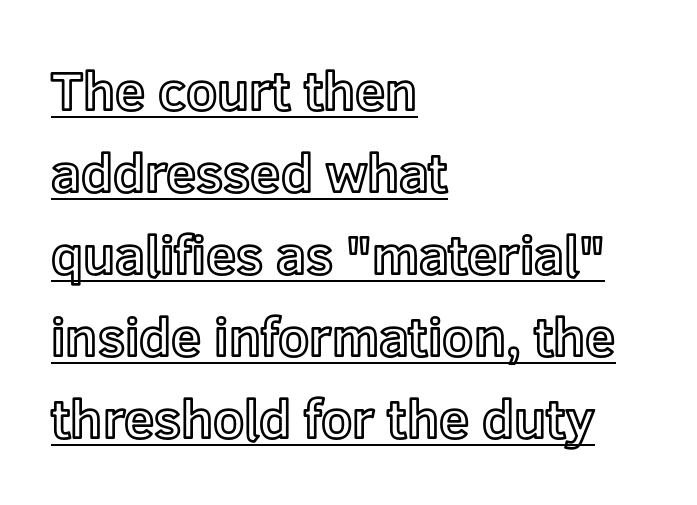
Q: Is the text italic (slanted)? A: No, it is upright.
Q: Is the text underlined? A: Yes.
Q: How is the paragraph aligned? A: Left-aligned.
Q: Is the spacing between letters normal or unusually wide? A: Normal.
Q: Is the spacing between lines tight, normal or loose? A: Normal.
Q: Width (condensed, normal, or wide)? A: Normal.
Q: x-height? A: Medium.
Q: Monospaced? A: No.
